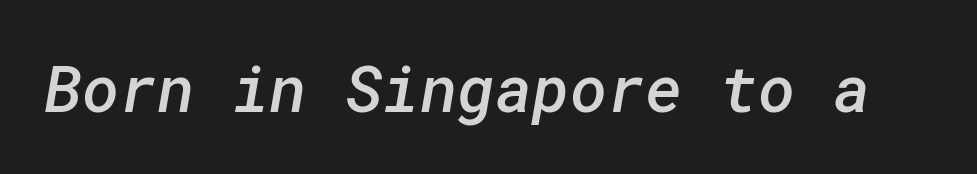
Q: Is the text bold? A: Semi-bold.
Q: Is the typeface a serif or a sans-serif typeface? A: Sans-serif.
Q: Is the text underlined? A: No.
Q: Is the spacing between letters normal or unusually wide? A: Normal.
Q: Width (condensed, normal, or wide)? A: Normal.
Q: Stroke contrast? A: Low.
Q: x-height? A: Medium.
